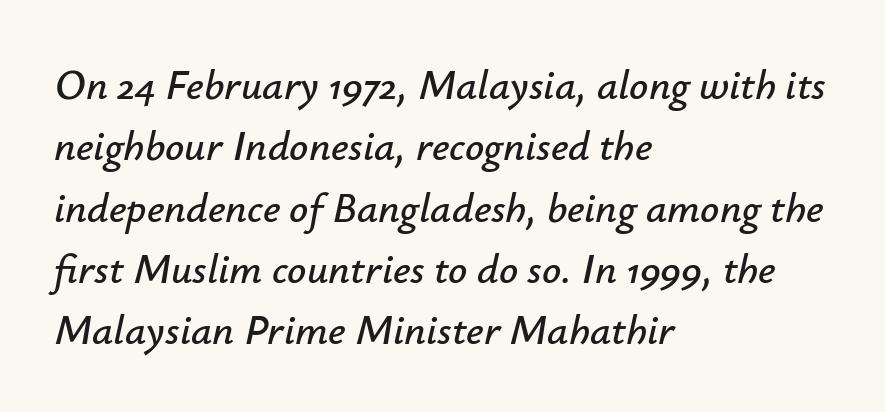
The image shows 42 px text type, italic (leaning right); set left-aligned, normal line spacing (1.46x), normal letter spacing, not underlined; low stroke contrast and a small x-height.
